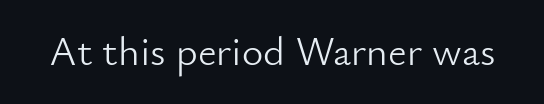
Q: Is the text bold? A: No.
Q: Is the text italic (slanted)? A: No, it is upright.
Q: Is the typeface a serif or a sans-serif typeface? A: Sans-serif.
Q: Is the text underlined? A: No.
Q: Is the spacing between letters normal or unusually wide? A: Normal.
Q: Width (condensed, normal, or wide)? A: Normal.
Q: Stroke contrast? A: Low.
Q: x-height? A: Small.
Q: Monospaced? A: No.
